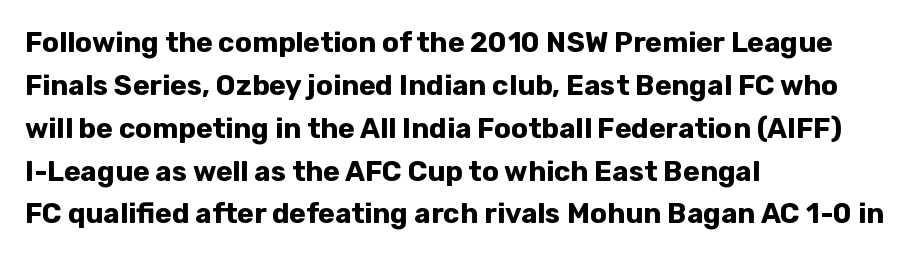
Q: Is the text bold? A: Yes.
Q: Is the text italic (slanted)? A: No, it is upright.
Q: Is the typeface a serif or a sans-serif typeface? A: Sans-serif.
Q: Is the text underlined? A: No.
Q: How is the paragraph aligned? A: Left-aligned.
Q: Is the spacing between letters normal or unusually wide? A: Normal.
Q: Is the spacing between lines tight, normal or loose? A: Normal.
Q: Width (condensed, normal, or wide)? A: Normal.
Q: Stroke contrast? A: Low.
Q: x-height? A: Medium.
Q: Monospaced? A: No.
